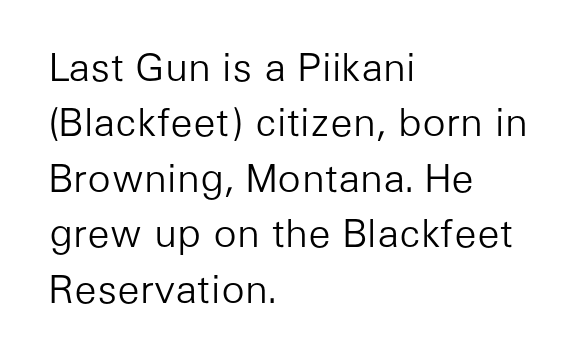
The lines in this sample share a left origin and differ only in where they stop. On a weight scale, this lands at 450 or below. No italicization has been applied; the sample stays upright. Regular leading.
